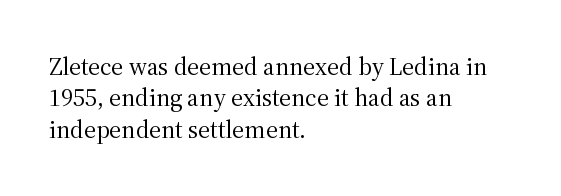
Q: Is the text bold? A: No.
Q: Is the text italic (slanted)? A: No, it is upright.
Q: Is the text underlined? A: No.
Q: How is the paragraph aligned? A: Left-aligned.
Q: Is the spacing between letters normal or unusually wide? A: Normal.
Q: Is the spacing between lines tight, normal or loose? A: Normal.
